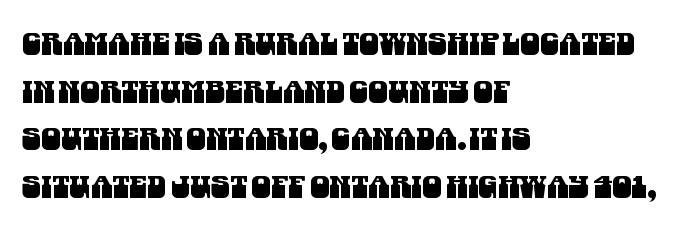
{"serif": "no", "width": "condensed", "stroke_contrast": "medium", "x_height": "large", "monospaced": "no", "underline": "no", "align": "left", "line_spacing": "normal", "line_spacing_ratio": 1.54, "letter_spacing": "normal", "letter_spacing_em": 0.0, "glyph_px": 31}
